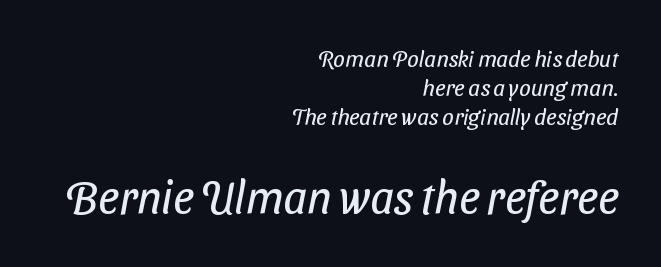
{"serif": "no", "bold": "no", "weight": "regular", "width": "condensed", "stroke_contrast": "low", "x_height": "medium", "monospaced": "no", "underline": "no", "align": "right", "line_spacing": "normal", "line_spacing_ratio": 1.27, "letter_spacing": "normal", "letter_spacing_em": 0.0, "larger_block": "second", "size_ratio": 2.0, "glyph_px": 46}
